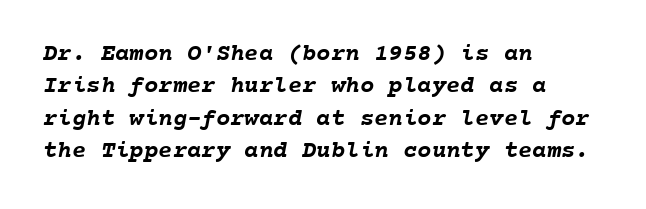
Quick note: interline space is typical. The letters sit at their default tracking, neither squeezed nor spread. Glance below the letters and you will spot only blank space. Bold? Absolutely — the strokes are thick and heavy. These lines stack with their left ends in a neat column.
